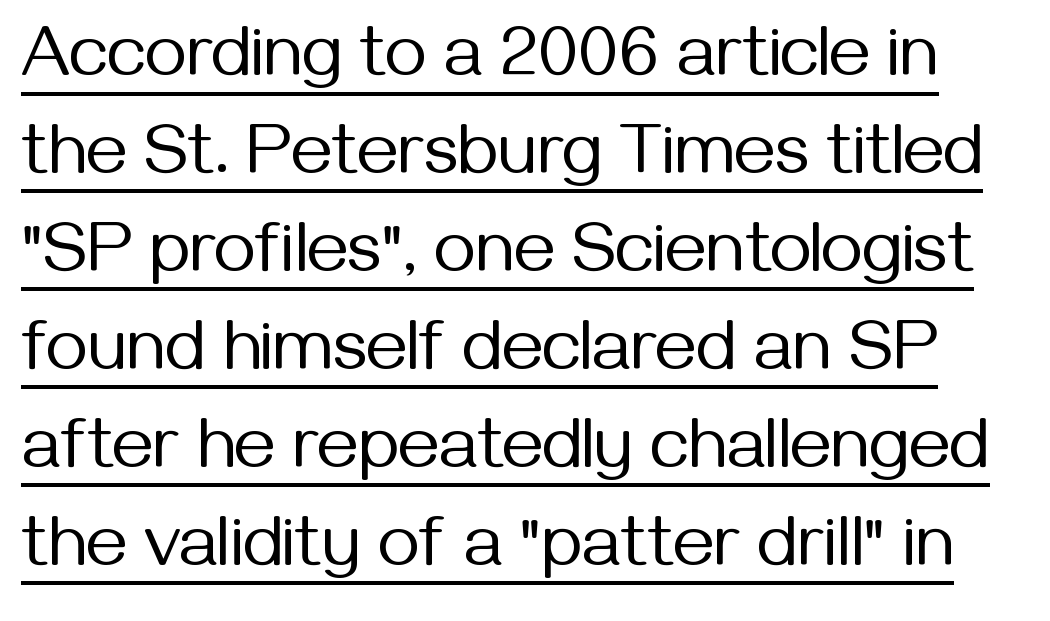
{"serif": "no", "italic": "no", "bold": "no", "weight": "regular", "width": "normal", "stroke_contrast": "medium", "x_height": "medium", "monospaced": "no", "underline": "yes", "line_spacing": "normal", "line_spacing_ratio": 1.36, "letter_spacing": "normal", "letter_spacing_em": 0.0, "glyph_px": 72}
